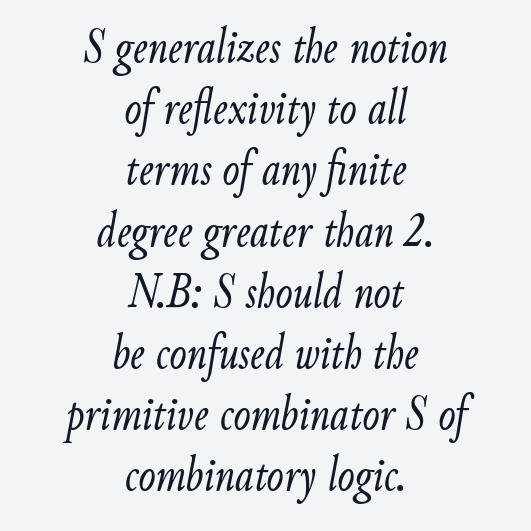
Q: Is the text bold? A: No.
Q: Is the text italic (slanted)? A: Yes, it leans right by about 9 degrees.
Q: Is the text underlined? A: No.
Q: How is the paragraph aligned? A: Centered.
Q: Is the spacing between letters normal or unusually wide? A: Normal.
Q: Width (condensed, normal, or wide)? A: Condensed.
Q: Stroke contrast? A: Low.
Q: x-height? A: Small.
Q: Monospaced? A: No.
